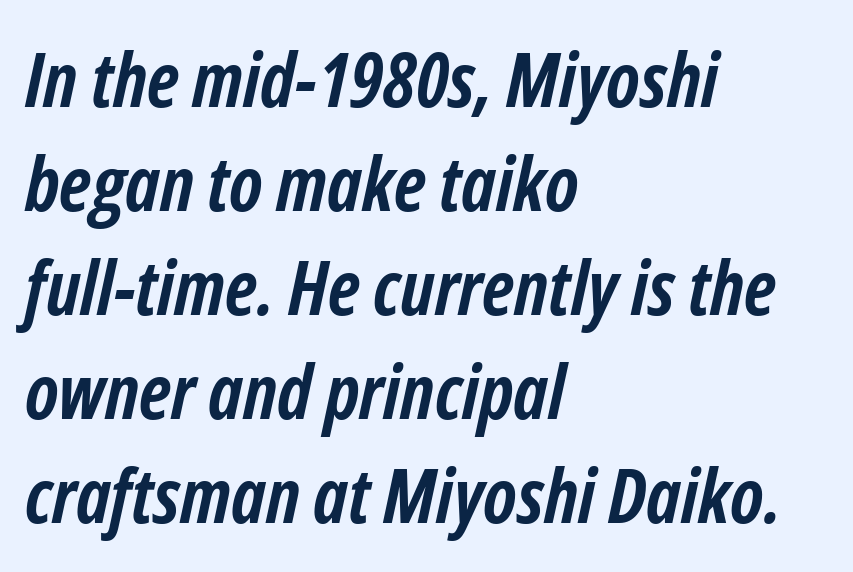
{"italic": "yes", "lean": "right", "slant_degrees": 12, "bold": "yes", "weight": "semibold", "width": "condensed", "stroke_contrast": "low", "x_height": "medium", "monospaced": "no", "underline": "no", "align": "left", "line_spacing": "normal", "line_spacing_ratio": 1.37, "letter_spacing": "normal", "letter_spacing_em": 0.0, "glyph_px": 76}
